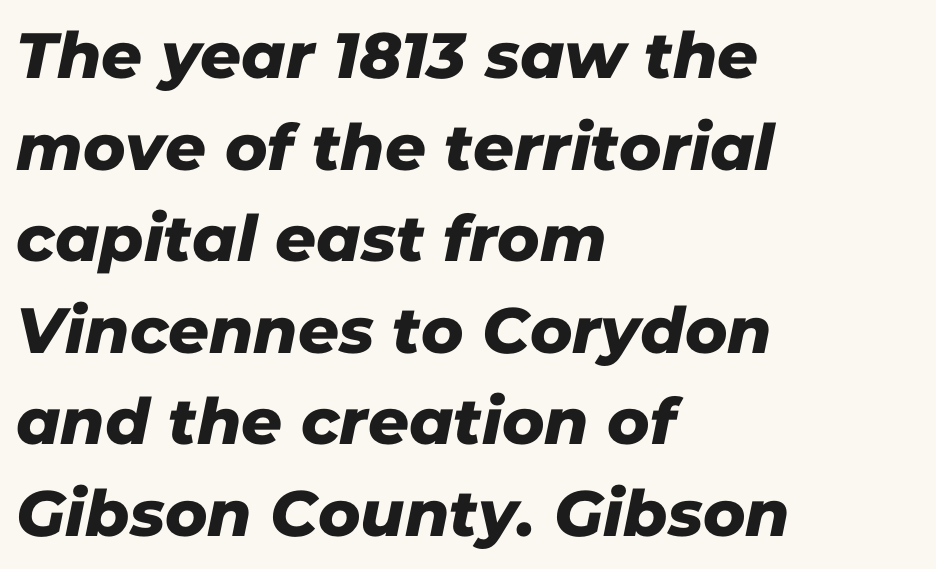
{"serif": "no", "width": "normal", "stroke_contrast": "low", "x_height": "medium", "monospaced": "no", "underline": "no", "align": "left", "line_spacing": "normal", "line_spacing_ratio": 1.43, "letter_spacing": "normal", "letter_spacing_em": 0.0, "glyph_px": 64}
